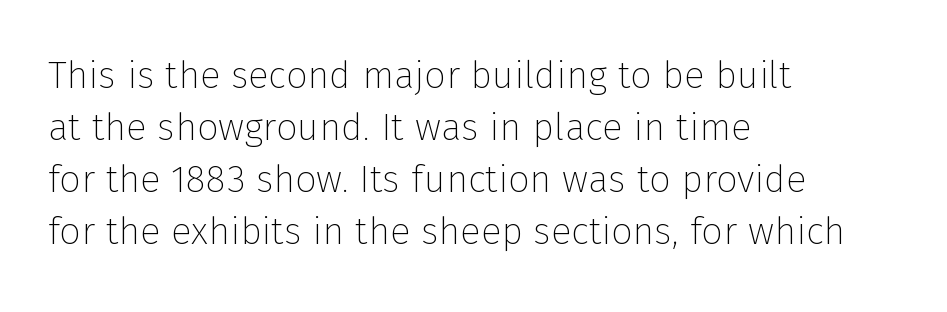
These lines were composed using upright roman letters. There is no visible air inserted between adjacent glyphs. Typographically, this falls in the sans-serif category. The face used here is proportionally spaced, like ordinary book or web type.
